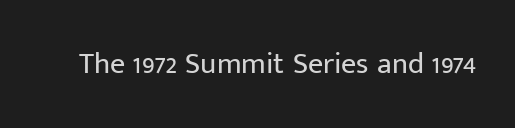
Q: Is the text bold? A: No.
Q: Is the text italic (slanted)? A: No, it is upright.
Q: Is the typeface a serif or a sans-serif typeface? A: Sans-serif.
Q: Is the text underlined? A: No.
Q: Is the spacing between letters normal or unusually wide? A: Normal.
Q: Width (condensed, normal, or wide)? A: Normal.
Q: Stroke contrast? A: Low.
Q: x-height? A: Medium.
Q: Monospaced? A: No.
